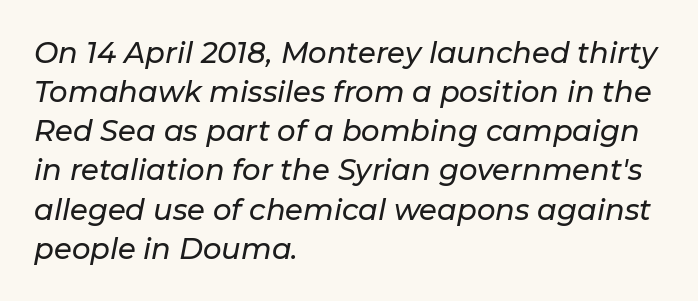
{"italic": "yes", "lean": "right", "slant_degrees": 11, "width": "normal", "stroke_contrast": "low", "x_height": "medium", "monospaced": "no", "underline": "no", "align": "left", "line_spacing": "normal", "line_spacing_ratio": 1.35, "letter_spacing": "normal", "letter_spacing_em": 0.0, "glyph_px": 29}
